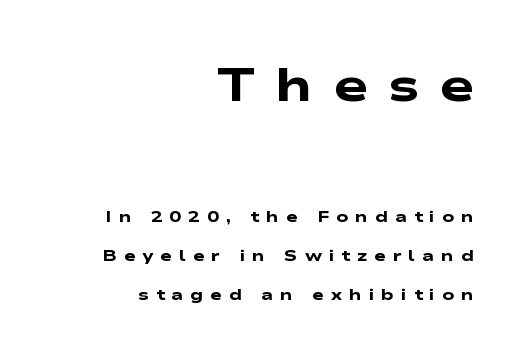
{"serif": "no", "bold": "yes", "weight": "heavy", "width": "wide", "stroke_contrast": "low", "x_height": "medium", "monospaced": "no", "underline": "no", "align": "right", "line_spacing": "loose", "line_spacing_ratio": 2.43, "letter_spacing": "wide", "letter_spacing_em": 0.42, "larger_block": "first", "size_ratio": 2.94, "glyph_px": 47}
